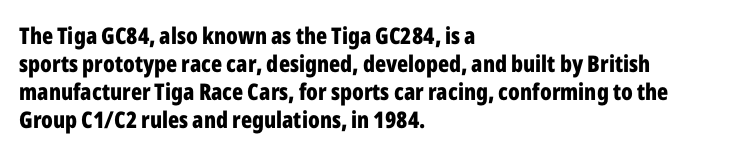
{"italic": "no", "bold": "yes", "underline": "no", "align": "left", "line_spacing_ratio": 1.22, "letter_spacing": "normal", "letter_spacing_em": 0.0, "glyph_px": 23}
